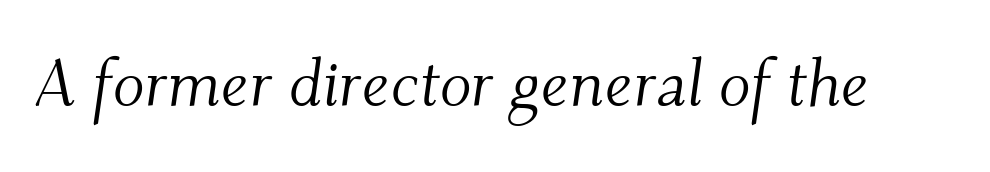
{"serif": "yes", "italic": "yes", "lean": "right", "slant_degrees": 9, "bold": "no", "weight": "light", "width": "normal", "stroke_contrast": "medium", "x_height": "small", "monospaced": "no", "underline": "no", "letter_spacing": "normal", "letter_spacing_em": 0.0, "glyph_px": 66}
